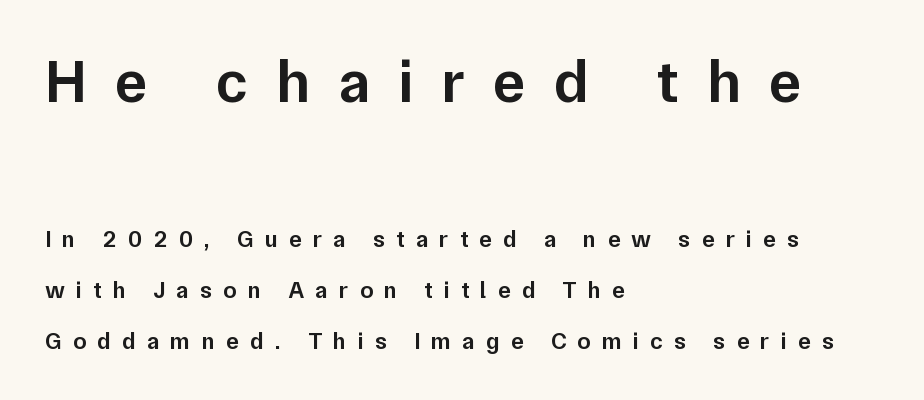
The image shows 61 px semibold sans-serif type, upright; set left-aligned, loose line spacing (2.13x), unusually wide letter spacing (+0.46 em), not underlined; the first (top) block is 2.54x larger; low stroke contrast and a medium x-height.
